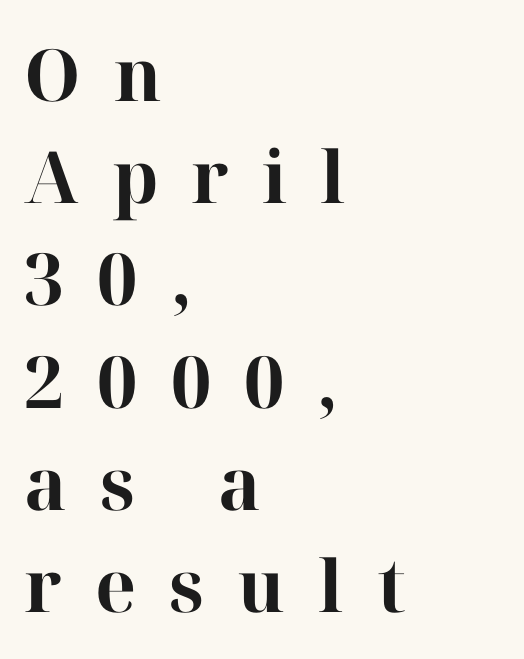
The image shows 72 px bold serif type, upright; set left-aligned, normal line spacing (1.42x), unusually wide letter spacing (+0.46 em), not underlined; high stroke contrast and a medium x-height.
